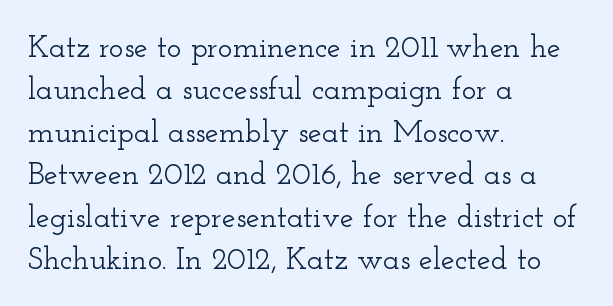
Q: Is the text italic (slanted)? A: No, it is upright.
Q: Is the typeface a serif or a sans-serif typeface? A: Serif.
Q: Is the text underlined? A: No.
Q: How is the paragraph aligned? A: Left-aligned.
Q: Is the spacing between letters normal or unusually wide? A: Normal.
Q: Is the spacing between lines tight, normal or loose? A: Normal.
Q: Width (condensed, normal, or wide)? A: Wide.
Q: Stroke contrast? A: Low.
Q: x-height? A: Small.
Q: Monospaced? A: No.
